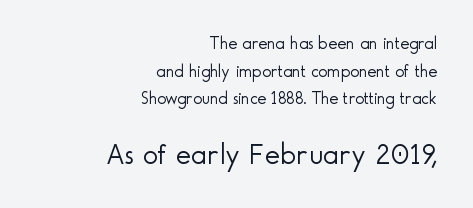
The gaps between neighbouring characters are ordinary and unremarkable. This sample uses a sans-serif face. The specimen omits any rule beneath the text block's lines. A student would call this right alignment; a typographer would say flush right, rag left. This is not heavy type; no bold has been used. The letters advance in unequal steps, a hallmark of proportional type.
